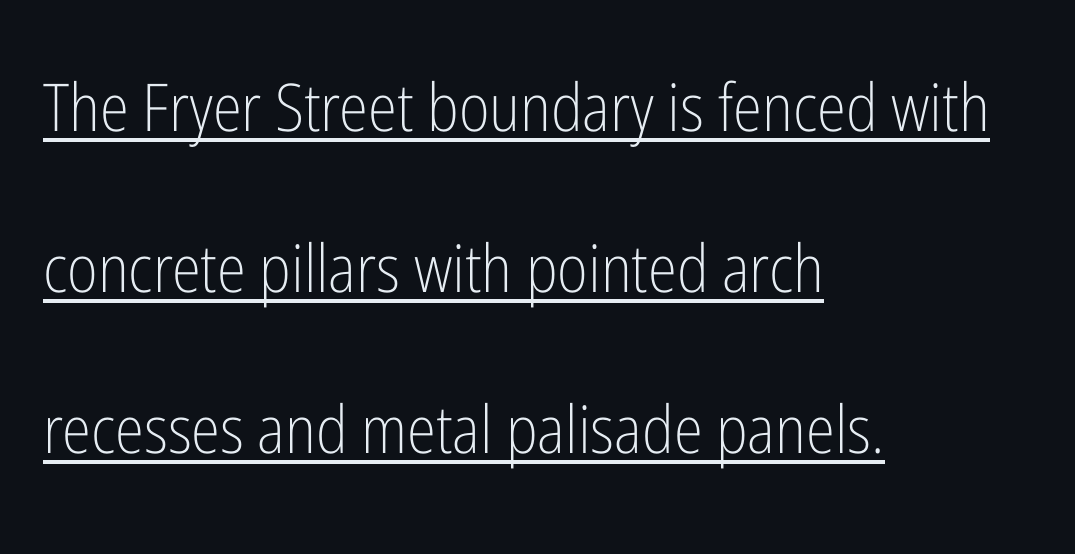
{"serif": "no", "italic": "no", "bold": "no", "weight": "light", "width": "condensed", "stroke_contrast": "low", "x_height": "medium", "monospaced": "no", "underline": "yes", "align": "left", "line_spacing": "loose", "line_spacing_ratio": 2.44, "letter_spacing": "normal", "letter_spacing_em": 0.0, "glyph_px": 66}
